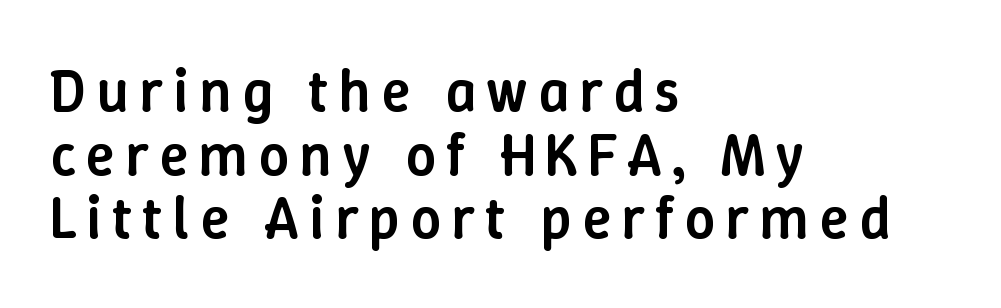
The image shows 60 px semibold type, upright; set left-aligned, tight line spacing (1.06x), not underlined; low stroke contrast and a medium x-height.
